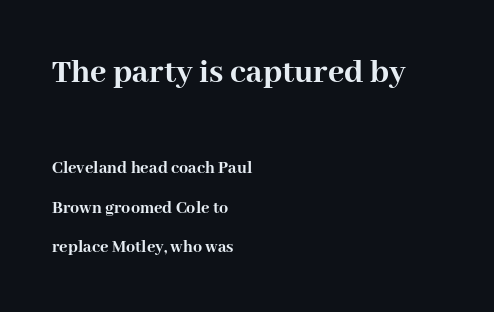
{"serif": "yes", "italic": "no", "bold": "yes", "weight": "semibold", "width": "normal", "stroke_contrast": "high", "x_height": "medium", "monospaced": "no", "underline": "no", "align": "left", "line_spacing": "loose", "line_spacing_ratio": 2.2, "letter_spacing": "normal", "letter_spacing_em": 0.0, "larger_block": "first", "size_ratio": 1.94, "glyph_px": 35}
